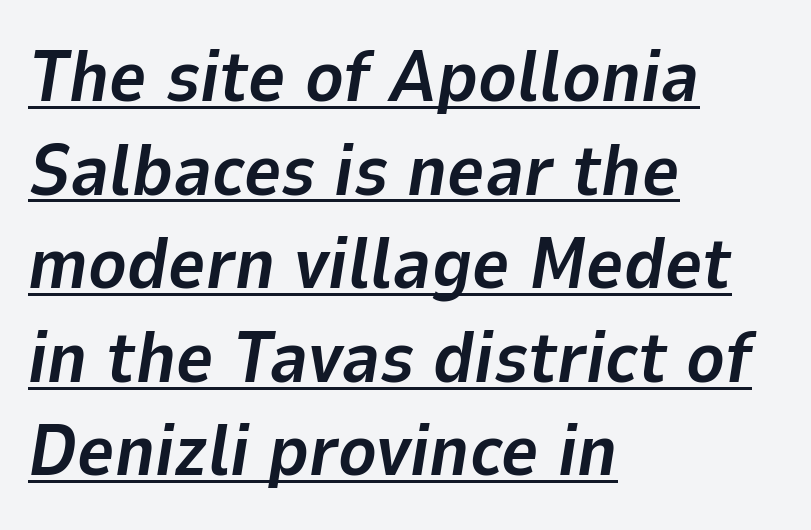
Q: Is the text bold? A: Yes.
Q: Is the text italic (slanted)? A: Yes, it leans right by about 9 degrees.
Q: Is the text underlined? A: Yes.
Q: How is the paragraph aligned? A: Left-aligned.
Q: Is the spacing between letters normal or unusually wide? A: Normal.
Q: Is the spacing between lines tight, normal or loose? A: Normal.
Q: Width (condensed, normal, or wide)? A: Normal.
Q: Stroke contrast? A: Low.
Q: x-height? A: Medium.
Q: Monospaced? A: No.
